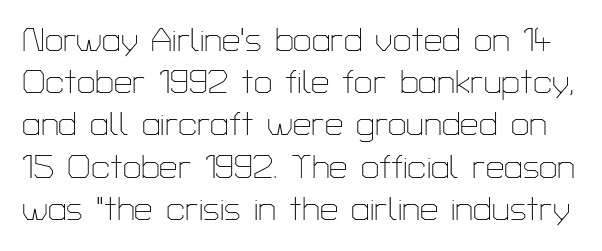
Here the glyphs are tracked normally, forming tight word shapes. The space directly below the letters is spotless. Typographically, this falls in the sans-serif category. Heaviness? Minimal to ordinary, like unemphasized prose.
